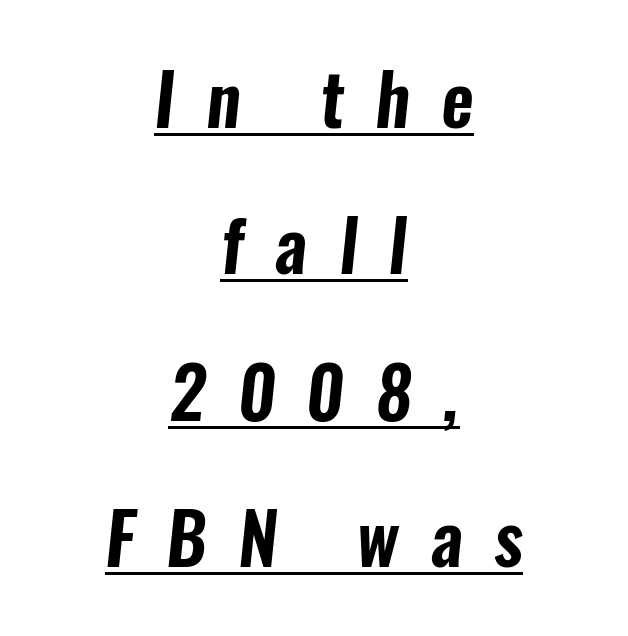
Q: Is the typeface a serif or a sans-serif typeface? A: Sans-serif.
Q: Is the text underlined? A: Yes.
Q: How is the paragraph aligned? A: Centered.
Q: Is the spacing between letters normal or unusually wide? A: Unusually wide.
Q: Is the spacing between lines tight, normal or loose? A: Loose.
Q: Width (condensed, normal, or wide)? A: Condensed.
Q: Stroke contrast? A: Low.
Q: x-height? A: Medium.
Q: Monospaced? A: No.
